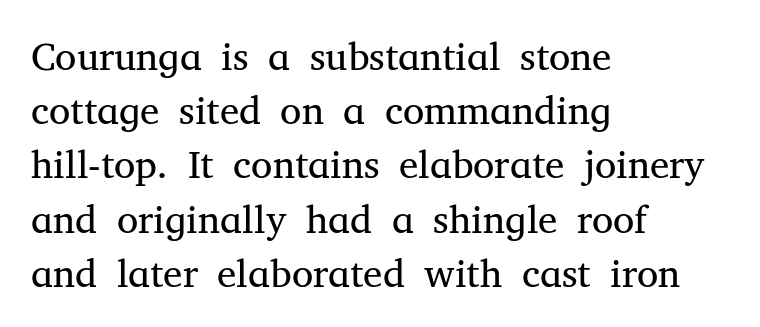
Each letter keeps its own natural width here, so spacing adapts to shape. The line-height multiplier appears to be the usual default. The letterforms sit shoulder to shoulder at normal distance. The characters are drawn with everyday or finer stroke widths.
